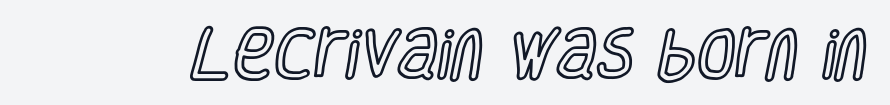
{"width": "condensed", "x_height": "large", "monospaced": "no", "underline": "no", "letter_spacing": "normal", "letter_spacing_em": 0.0, "glyph_px": 55}
